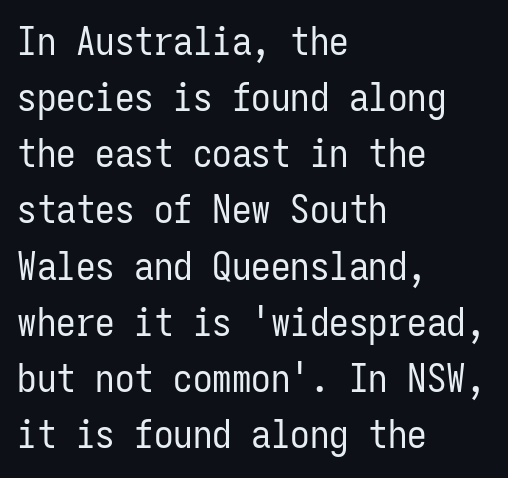
{"serif": "no", "italic": "no", "bold": "no", "weight": "regular", "width": "condensed", "stroke_contrast": "low", "x_height": "medium", "monospaced": "yes", "underline": "no", "align": "left", "line_spacing": "normal", "line_spacing_ratio": 1.44, "letter_spacing": "normal", "letter_spacing_em": 0.0, "glyph_px": 39}
